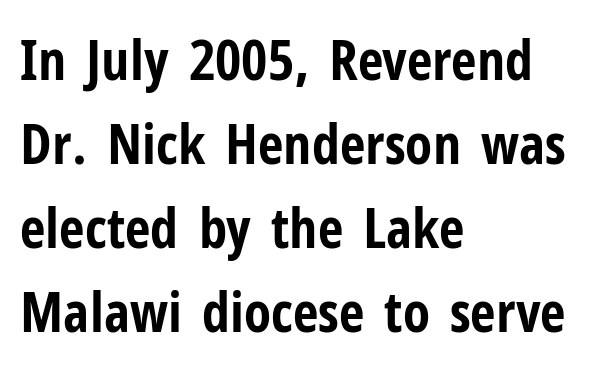
{"serif": "no", "italic": "no", "bold": "yes", "weight": "bold", "width": "condensed", "stroke_contrast": "low", "x_height": "medium", "monospaced": "no", "underline": "no", "align": "left", "line_spacing": "normal", "line_spacing_ratio": 1.5, "letter_spacing": "normal", "letter_spacing_em": 0.0, "glyph_px": 56}
